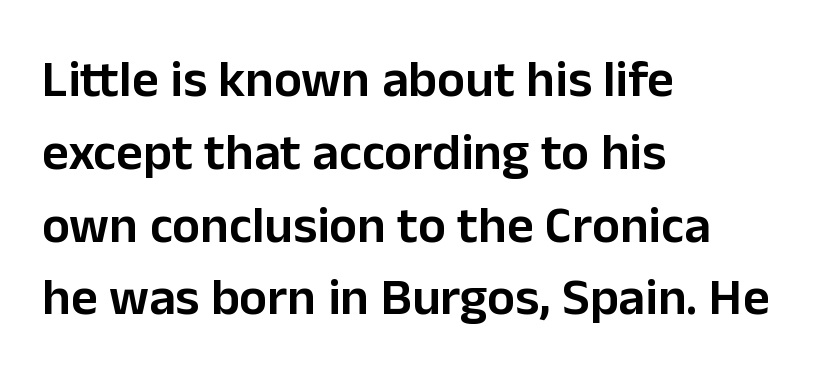
{"serif": "no", "italic": "no", "bold": "semi", "weight": "semibold", "width": "normal", "stroke_contrast": "low", "x_height": "medium", "monospaced": "no", "underline": "no", "align": "left", "line_spacing": "normal", "line_spacing_ratio": 1.4, "letter_spacing": "normal", "letter_spacing_em": 0.0, "glyph_px": 52}
